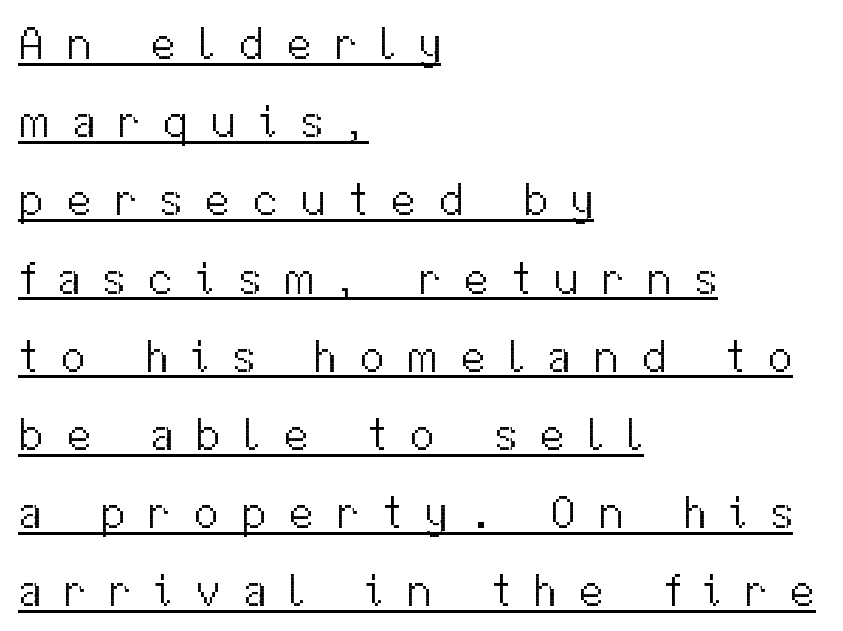
The image shows 46 px light sans-serif type, upright; set left-aligned, normal line spacing (1.7x), unusually wide letter spacing (+0.48 em), underlined; medium stroke contrast and a medium x-height.
